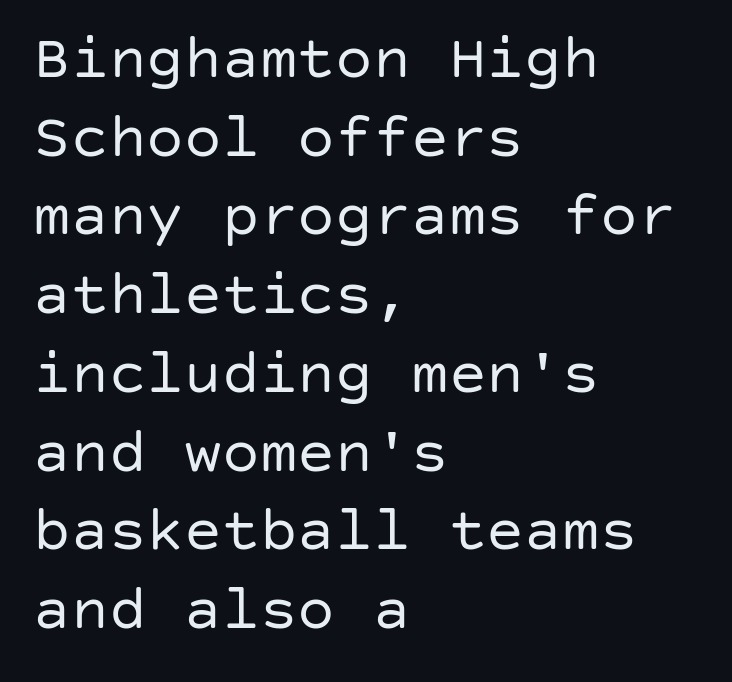
Alignment: flush left. Normally led — the rows are evenly, conventionally spaced. The line texture is even and compact thanks to regular tracking. Type style note: lacks serifs. Is this a heavy cut? Hardly; it is regular or lighter. Descender tails drop into unmarked territory.
